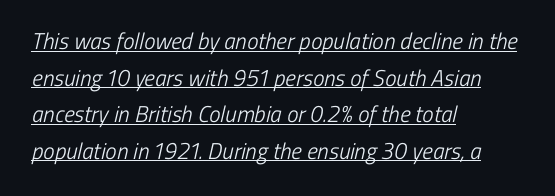
Q: Is the text bold? A: No.
Q: Is the text underlined? A: Yes.
Q: How is the paragraph aligned? A: Left-aligned.
Q: Is the spacing between letters normal or unusually wide? A: Normal.
Q: Is the spacing between lines tight, normal or loose? A: Normal.
